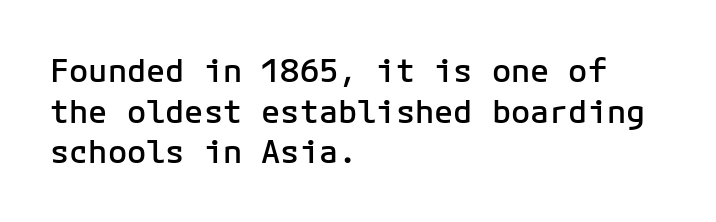
The typesetter chose a ragged-right arrangement here. The space between consecutive lines is moderate. Looks like terminal output: every glyph gets an equal slot. The passage shown has conventional tracking throughout. The strokes are fattened partway — semibold, not bold. Upright lettering throughout.
